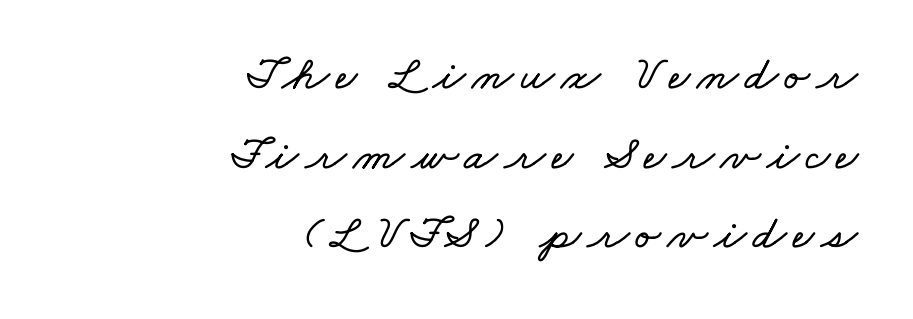
{"width": "wide", "stroke_contrast": "low", "x_height": "small", "monospaced": "no", "underline": "no", "align": "right", "line_spacing": "normal", "line_spacing_ratio": 1.66, "glyph_px": 48}
